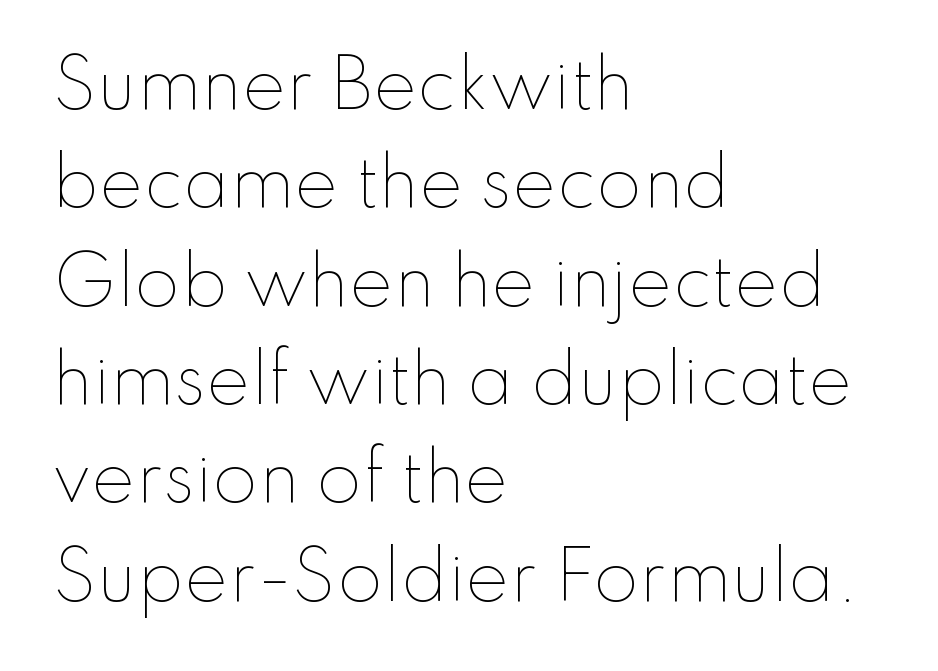
The image shows 66 px thin type, upright; set left-aligned, normal line spacing (1.49x), normal letter spacing, not underlined; low stroke contrast and a small x-height.
